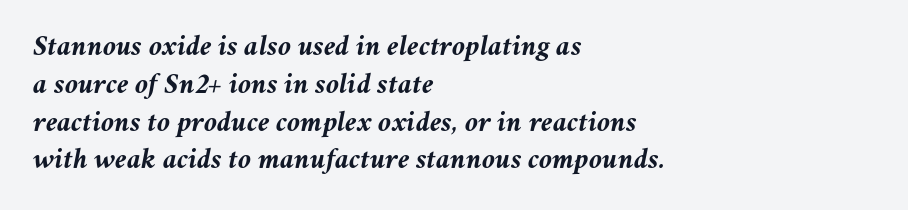
The setting favours the left margin, as ordinary paragraphs usually do. The face used here has the dense, thick strokes of a bold. Descender tails drop into unmarked territory. Between one letter and the next there's only the usual sliver of space.
